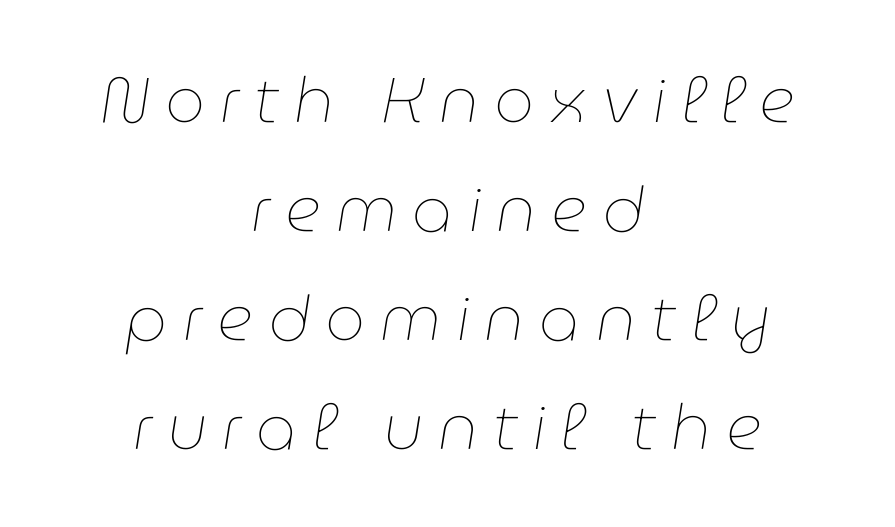
Q: Is the text bold? A: No.
Q: Is the text italic (slanted)? A: Yes, it leans right by about 9 degrees.
Q: Is the text underlined? A: No.
Q: How is the paragraph aligned? A: Centered.
Q: Is the spacing between letters normal or unusually wide? A: Unusually wide.
Q: Width (condensed, normal, or wide)? A: Normal.
Q: Stroke contrast? A: Low.
Q: x-height? A: Medium.
Q: Monospaced? A: No.
